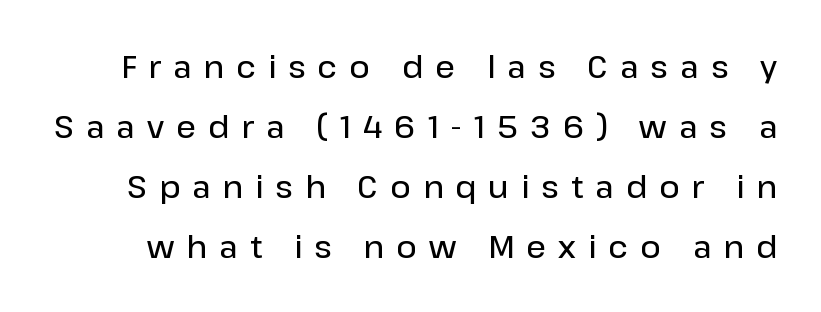
Is the letter spacing exaggerated? Yes — the characters are pushed far apart. Set as a demibold, roughly 600 on the weight scale. Font category for this specimen: sans-serif. Think of a printed novel: that variable character pitch is what you see here. Anything drawn beneath the words? Only blank space.
